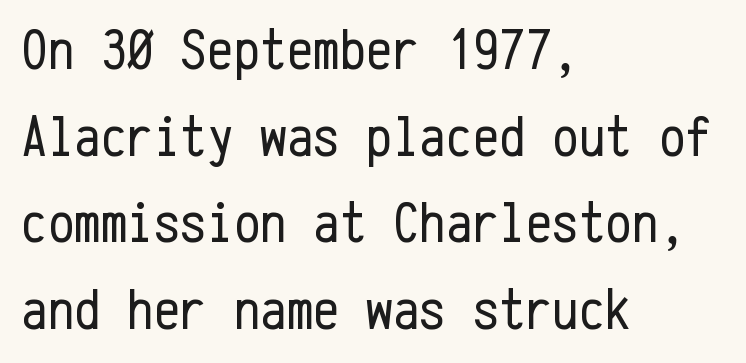
The image shows 59 px regular-weight, condensed sans-serif type, upright, monospaced; set left-aligned, normal line spacing (1.47x), normal letter spacing, not underlined; low stroke contrast and a medium x-height.
